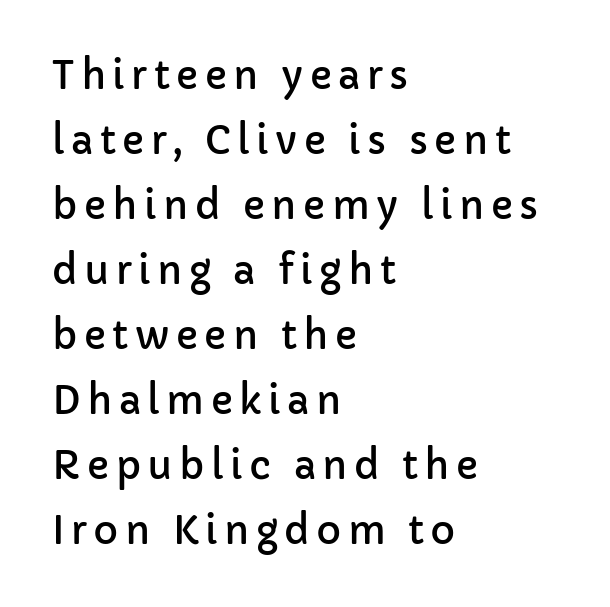
{"serif": "no", "italic": "no", "width": "normal", "stroke_contrast": "low", "x_height": "medium", "monospaced": "no", "underline": "no", "align": "left", "line_spacing_ratio": 1.71, "glyph_px": 38}
